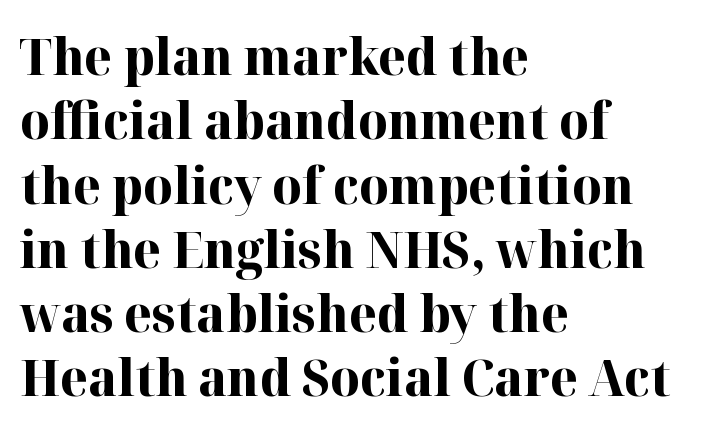
Each letter keeps its own natural width here, so spacing adapts to shape. One glance says typical: line gaps are just what's usual. I'd call this a serif setting — the letters wear small feet. Each glyph is drawn with heavy, bold strokes. Only glyphs here, with clear space below each row.
